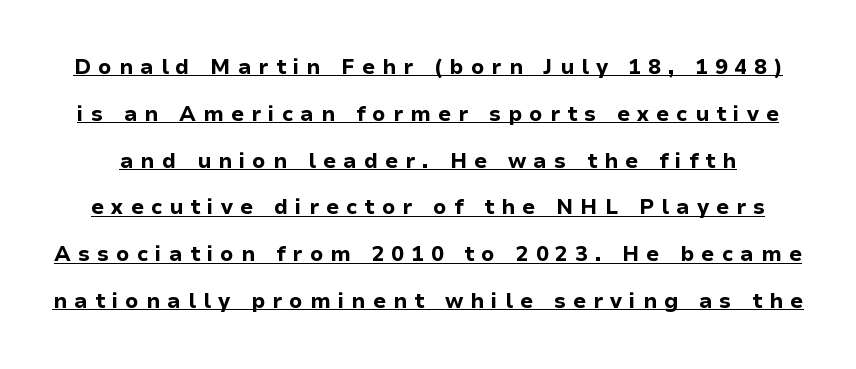
{"italic": "no", "bold": "yes", "underline": "yes", "line_spacing": "loose", "line_spacing_ratio": 2.23, "letter_spacing": "wide", "letter_spacing_em": 0.34, "glyph_px": 21}
